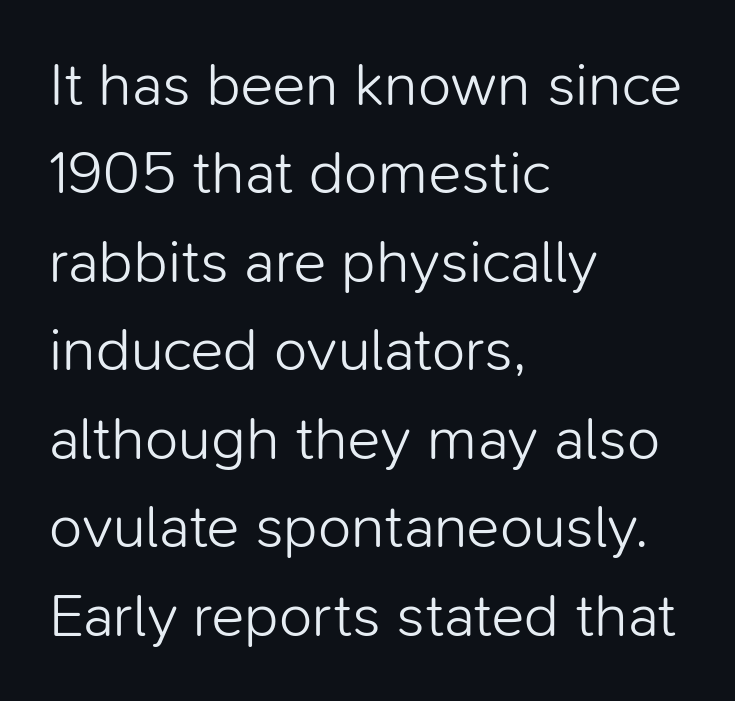
Q: Is the text bold? A: No.
Q: Is the text italic (slanted)? A: No, it is upright.
Q: Is the typeface a serif or a sans-serif typeface? A: Sans-serif.
Q: Is the text underlined? A: No.
Q: How is the paragraph aligned? A: Left-aligned.
Q: Is the spacing between letters normal or unusually wide? A: Normal.
Q: Is the spacing between lines tight, normal or loose? A: Normal.
Q: Width (condensed, normal, or wide)? A: Normal.
Q: Stroke contrast? A: Low.
Q: x-height? A: Medium.
Q: Monospaced? A: No.
